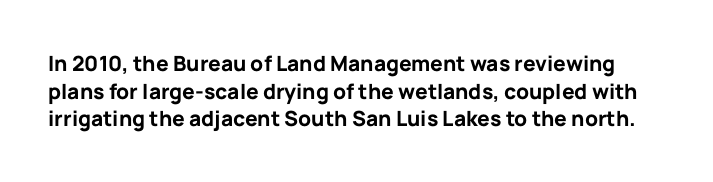
Q: Is the text bold? A: Yes.
Q: Is the text italic (slanted)? A: No, it is upright.
Q: Is the text underlined? A: No.
Q: Is the spacing between letters normal or unusually wide? A: Normal.
Q: Is the spacing between lines tight, normal or loose? A: Normal.
